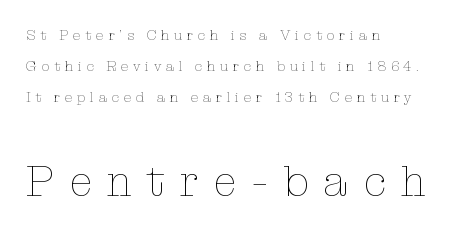
Q: Is the text bold? A: No.
Q: Is the text italic (slanted)? A: No, it is upright.
Q: Is the text underlined? A: No.
Q: How is the paragraph aligned? A: Left-aligned.
Q: Is the spacing between letters normal or unusually wide? A: Unusually wide.
Q: Is the spacing between lines tight, normal or loose? A: Loose.
Q: Which block of text is set in a larger size, the first (top) or the second (bottom)? A: The second (bottom) one.
Q: Width (condensed, normal, or wide)? A: Normal.
Q: Stroke contrast? A: Low.
Q: x-height? A: Medium.
Q: Monospaced? A: No.
